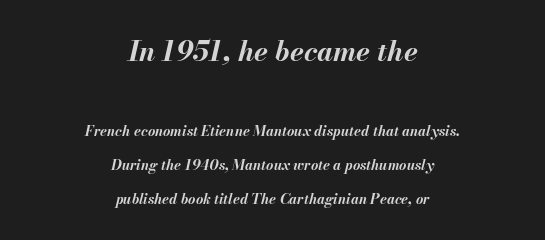
Q: Is the text bold? A: Yes.
Q: Is the text italic (slanted)? A: Yes, it leans right by about 13 degrees.
Q: Is the text underlined? A: No.
Q: How is the paragraph aligned? A: Centered.
Q: Is the spacing between letters normal or unusually wide? A: Normal.
Q: Is the spacing between lines tight, normal or loose? A: Loose.
Q: Which block of text is set in a larger size, the first (top) or the second (bottom)? A: The first (top) one.
Q: Width (condensed, normal, or wide)? A: Normal.
Q: Stroke contrast? A: Medium.
Q: x-height? A: Small.
Q: Monospaced? A: No.
